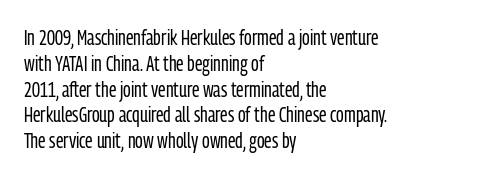
Q: Is the text bold? A: No.
Q: Is the text italic (slanted)? A: No, it is upright.
Q: Is the text underlined? A: No.
Q: How is the paragraph aligned? A: Left-aligned.
Q: Is the spacing between letters normal or unusually wide? A: Normal.
